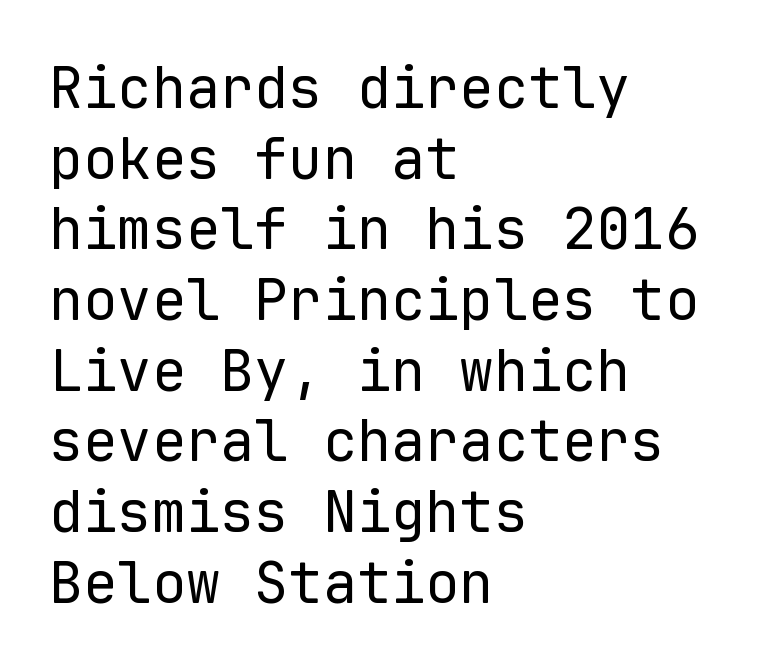
{"serif": "no", "italic": "no", "bold": "no", "weight": "regular", "width": "normal", "stroke_contrast": "low", "x_height": "medium", "monospaced": "yes", "underline": "no", "align": "left", "line_spacing_ratio": 1.24, "letter_spacing": "normal", "letter_spacing_em": 0.0, "glyph_px": 57}
